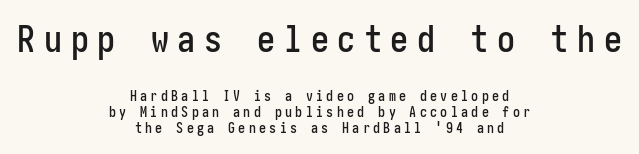
{"serif": "no", "italic": "no", "width": "condensed", "stroke_contrast": "low", "x_height": "medium", "underline": "no", "align": "center", "line_spacing_ratio": 1.16, "letter_spacing": "wide", "letter_spacing_em": 0.24, "larger_block": "first", "size_ratio": 2.57, "glyph_px": 36}
